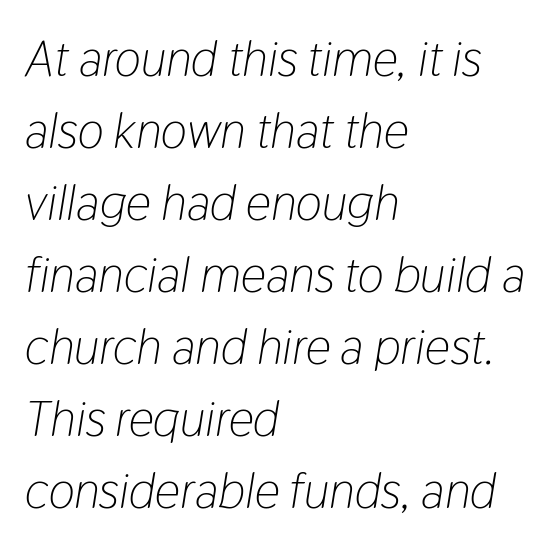
The image shows 50 px light, condensed type, italic (leaning right); set left-aligned, normal line spacing (1.44x), normal letter spacing, not underlined; low stroke contrast and a medium x-height.
